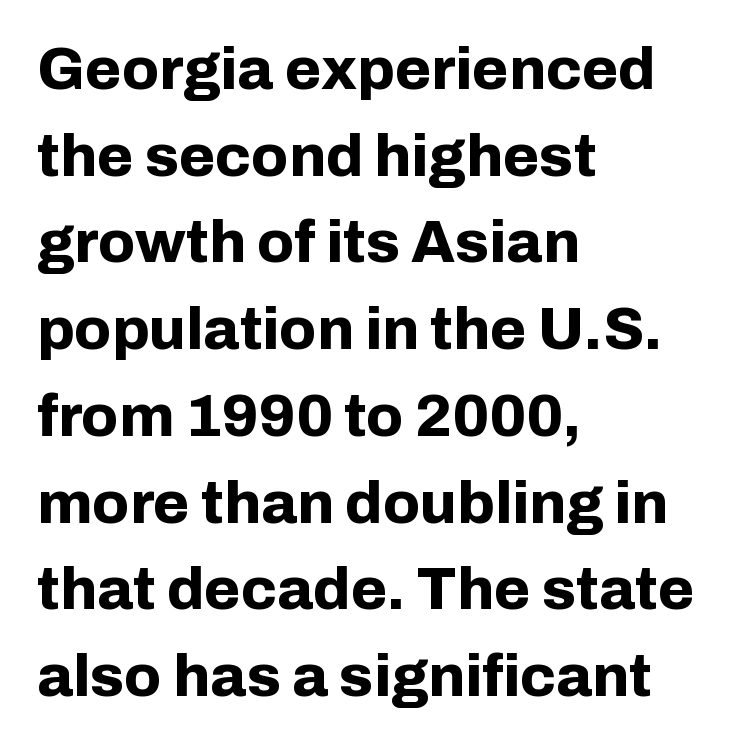
A classic flush-left, rag-right setting is used for this passage. The face used here is proportionally spaced, like ordinary book or web type. Every letter is thick-stroked: bold, no question. Letterform terminals end flat and unadorned throughout the passage. Notice how the stems are strictly vertical — no italics here.
